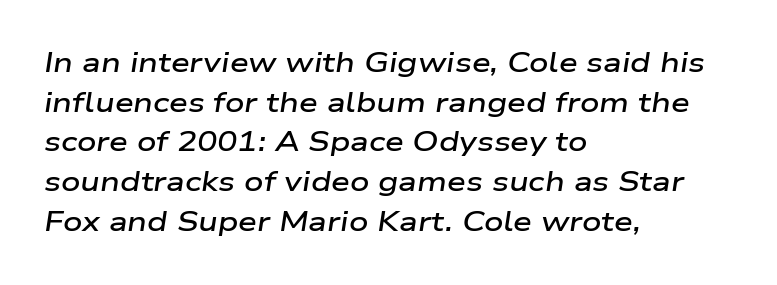
The image shows 27 px text type, italic (leaning right); set left-aligned, normal line spacing (1.47x), normal letter spacing, not underlined.
